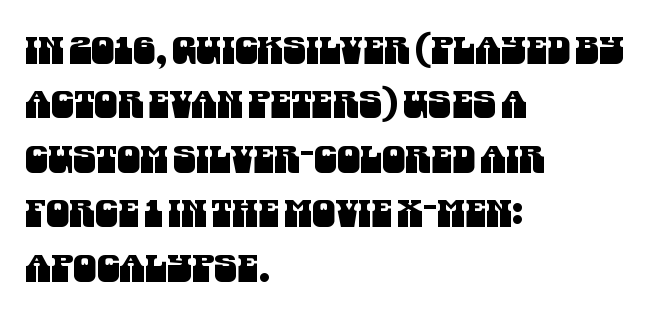
The image shows 37 px condensed sans-serif type; set left-aligned, normal line spacing (1.47x), normal letter spacing, not underlined; medium stroke contrast and a large x-height.
